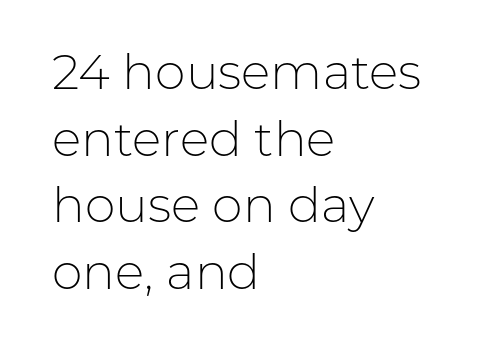
{"serif": "no", "italic": "no", "bold": "no", "weight": "light", "width": "normal", "stroke_contrast": "low", "x_height": "medium", "monospaced": "no", "underline": "no", "align": "left", "line_spacing": "normal", "line_spacing_ratio": 1.36, "letter_spacing": "normal", "letter_spacing_em": 0.0, "glyph_px": 49}
